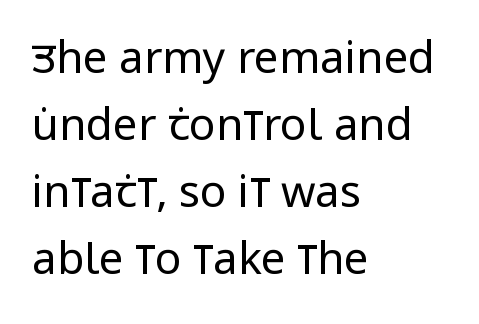
The passage shown has conventional tracking throughout. Ordinary non-slanted type is in use. The passage shown is typeset with a sans-serif family. If you drew a ruler down the left edge, every line would touch it. Clear beneath every line of the passage.
